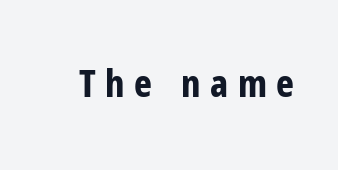
Looks like regular typesetting: each glyph gets only the width it needs. The words here are not underlined. Characters remain perfectly vertical along every line. The strokes are fattened all the way to bold. These lines have a slow, spaced-out rhythm from letter to letter.
